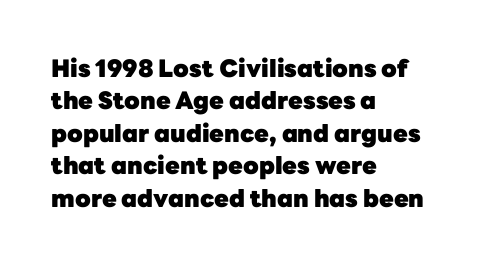
Whoever set this chose a conventional vertical rhythm. Emphasis by weight is at full strength: bold. The setting favours the left margin, as ordinary paragraphs usually do. Glance below the letters and you will spot only blank space. Rendered with straight, roman letterforms.
